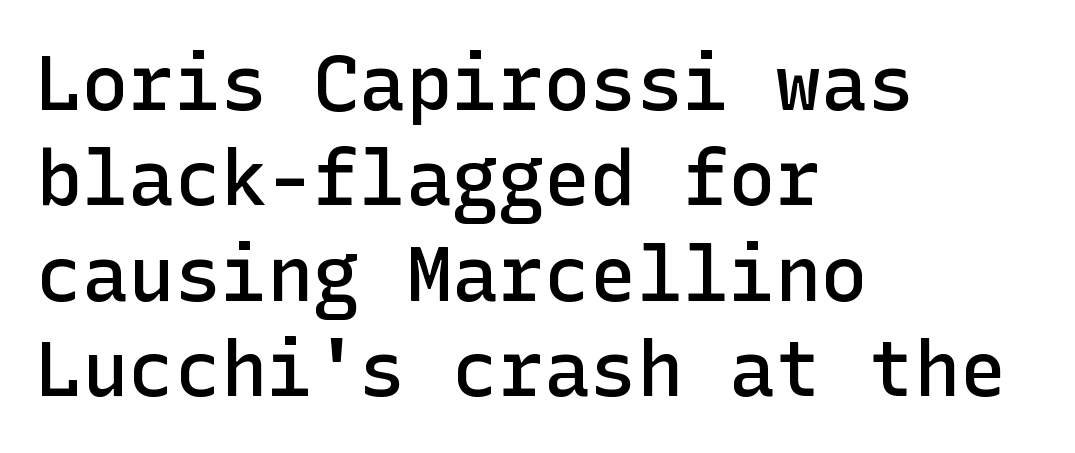
{"serif": "no", "italic": "no", "bold": "semi", "weight": "semibold", "width": "normal", "stroke_contrast": "low", "x_height": "medium", "underline": "no", "align": "left", "line_spacing_ratio": 1.24, "letter_spacing": "normal", "letter_spacing_em": 0.0, "glyph_px": 77}
